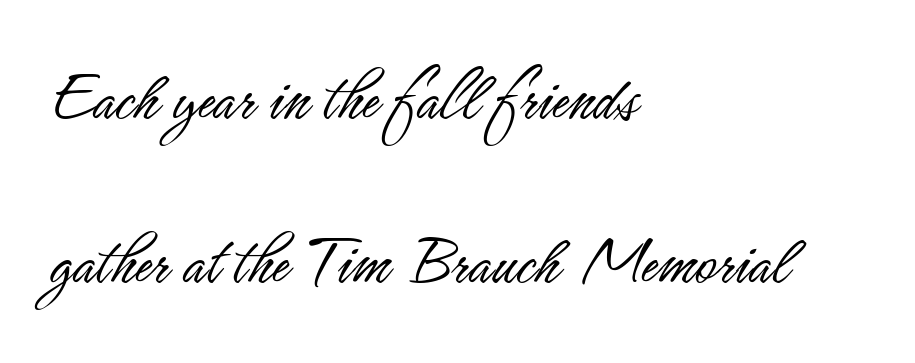
{"serif": "no", "bold": "no", "weight": "light", "width": "condensed", "stroke_contrast": "low", "x_height": "small", "monospaced": "no", "underline": "no", "align": "left", "line_spacing": "loose", "line_spacing_ratio": 2.28, "letter_spacing": "normal", "letter_spacing_em": 0.0, "glyph_px": 72}
